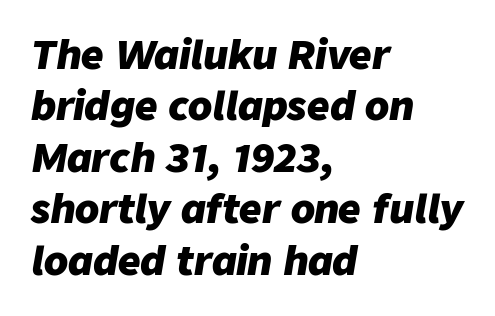
Q: Is the text bold? A: Yes.
Q: Is the text italic (slanted)? A: Yes, it leans right by about 9 degrees.
Q: Is the text underlined? A: No.
Q: How is the paragraph aligned? A: Left-aligned.
Q: Is the spacing between letters normal or unusually wide? A: Normal.
Q: Is the spacing between lines tight, normal or loose? A: Normal.
Q: Width (condensed, normal, or wide)? A: Normal.
Q: Stroke contrast? A: Low.
Q: x-height? A: Medium.
Q: Monospaced? A: No.
